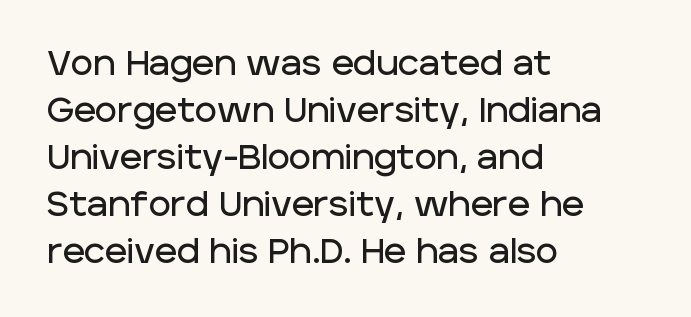
This sample uses an upright cut, with every glyph sitting square on the baseline. This rendering features lettering with no underline. Regarding leading, the lines here are spaced in the standard way. Horizontal alignment here is leftward, the default for most running prose.
